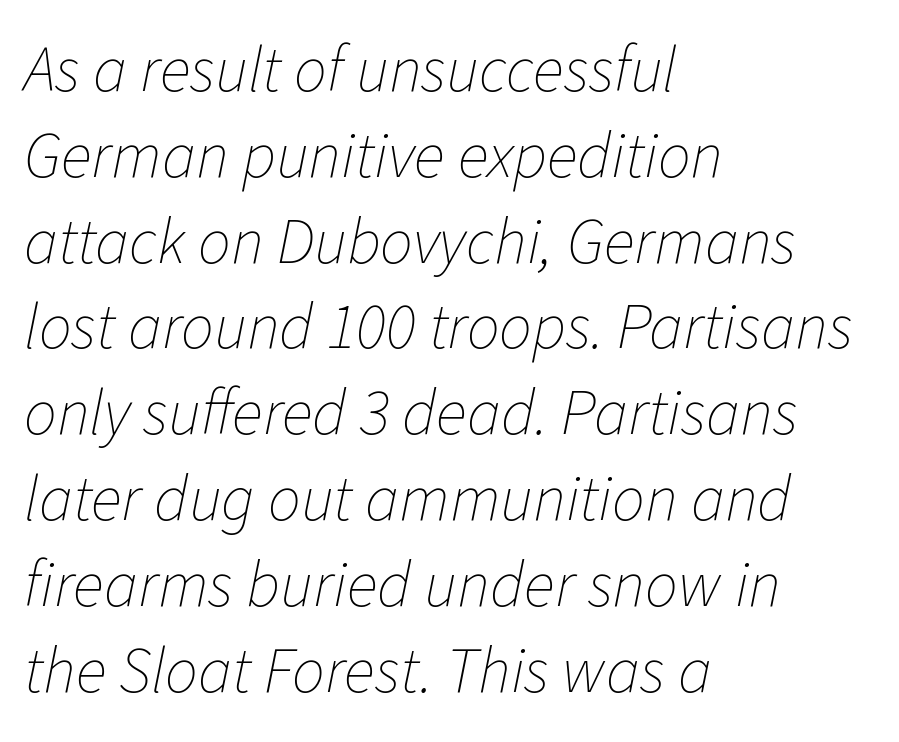
Stroke mass is kept to a normal reading level or below. The specimen reads as italic at a glance. Here the designer chose a conventional face with non-uniform glyph widths. Nothing unusual about the tracking: characters are spaced as the font intends. The compositor pushed each line to the left boundary.
